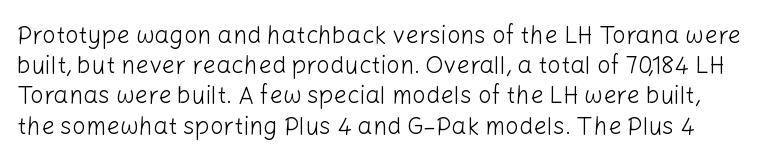
Q: Is the text bold? A: No.
Q: Is the text italic (slanted)? A: No, it is upright.
Q: Is the text underlined? A: No.
Q: Is the spacing between letters normal or unusually wide? A: Normal.
Q: Is the spacing between lines tight, normal or loose? A: Normal.
